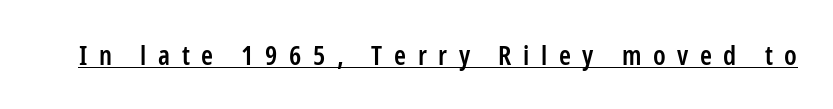
Display-style spreading of the glyphs; the letterfit is very open. The font is running at a semibold setting, under full bold. Do the letters lean? They stand straight. Beneath each row of characters lies a ruled line.
